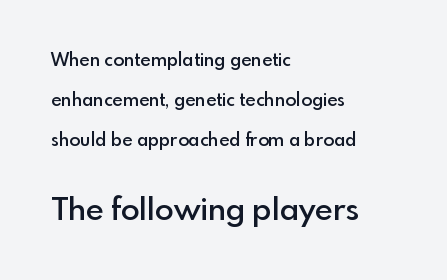
The image shows 31 px semibold sans-serif type, upright; set left-aligned, loose line spacing (2.21x), normal letter spacing, not underlined; the second (bottom) block is 1.72x larger; a small x-height.
